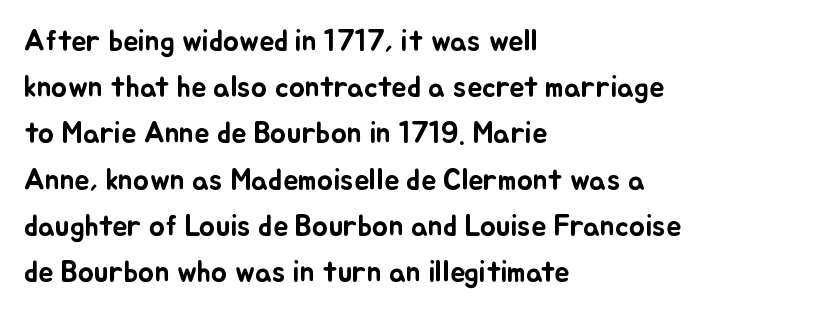
Notice how the stems are strictly vertical — no italics here. Is this a fixed-width face? No — the glyphs have proportional, varying widths. Type without underlining. In terms of leading, this rendering sits right in the middle. All the whitespace from short lines collects on the right. Inter-character spacing is left at the font's built-in metrics.
